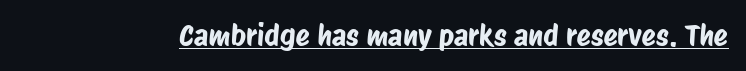
Letterform terminals end flat and unadorned throughout the passage. Emphasis is given by a line drawn under the lettering. You could call the tracking neutral — neither tight nor loose. Looks like regular typesetting: each glyph gets only the width it needs.
